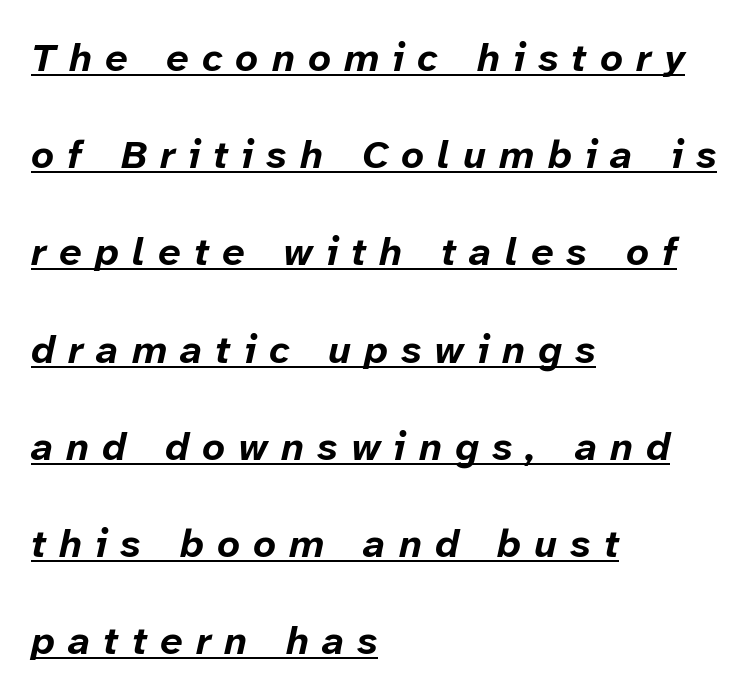
The glyphs are accompanied by a horizontal stroke just below them. You could only call the tracking loose — the letters float apart. A full-strength bold gives these letters their thick strokes. The designer dialed line spacing up above the default. The text carries the slant typical of an italic or oblique font. This rendering uses left alignment, leaving the right contour irregular.
